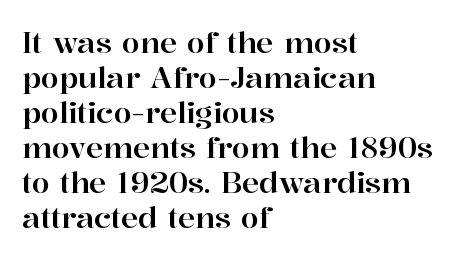
The image shows 29 px serif type, upright; set left-aligned, line spacing 1.21x, normal letter spacing, not underlined; high stroke contrast and a medium x-height.
